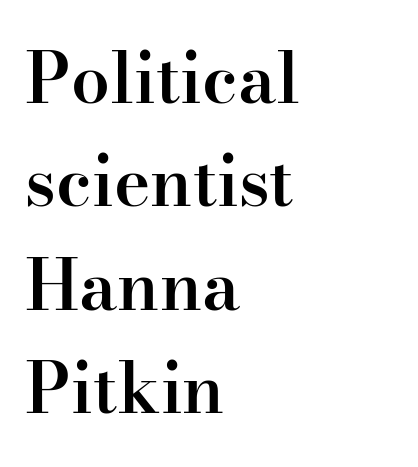
Q: Is the text bold? A: Semi-bold.
Q: Is the text italic (slanted)? A: No, it is upright.
Q: Is the typeface a serif or a sans-serif typeface? A: Serif.
Q: Is the text underlined? A: No.
Q: How is the paragraph aligned? A: Left-aligned.
Q: Is the spacing between letters normal or unusually wide? A: Normal.
Q: Is the spacing between lines tight, normal or loose? A: Normal.
Q: Width (condensed, normal, or wide)? A: Normal.
Q: Stroke contrast? A: High.
Q: x-height? A: Small.
Q: Monospaced? A: No.
